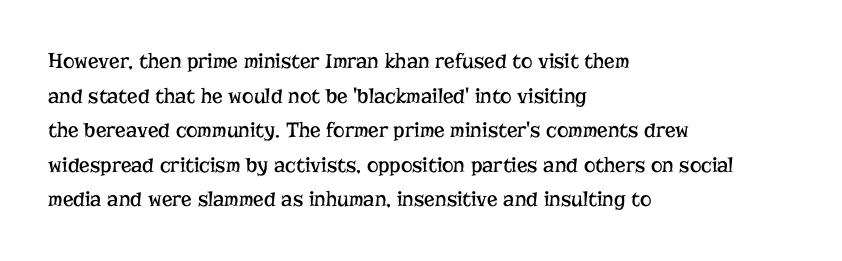
Which margin do the lines hug? The left one — the right edge is uneven. This is roman type, the default non-slanted kind. Summary of vertical rhythm: regular, with standard interline spacing. These glyphs show unthickened strokes, regular width or finer. The rendering keeps characters at their native spacing. The gap between lines stays unmarked.
